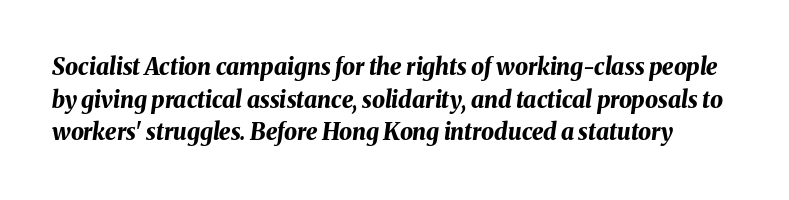
This sample uses an oblique cut, with every glyph tilted off the vertical. The typesetting leans heavy: a genuine bold. Letter spacing: default. A bare baseline throughout the passage. Vertically, the passage feels balanced, rows spaced as you'd expect.
